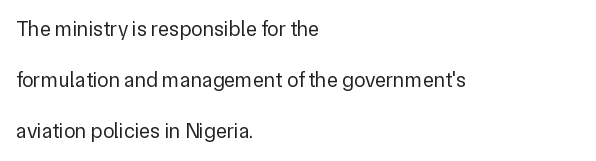
Q: Is the text bold? A: No.
Q: Is the text italic (slanted)? A: No, it is upright.
Q: Is the text underlined? A: No.
Q: How is the paragraph aligned? A: Left-aligned.
Q: Is the spacing between letters normal or unusually wide? A: Normal.
Q: Is the spacing between lines tight, normal or loose? A: Loose.
